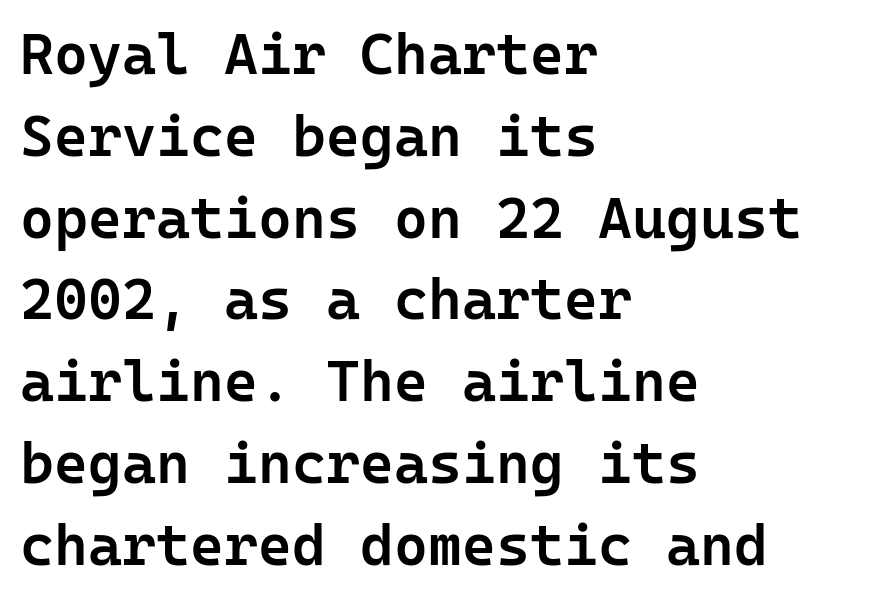
This sample keeps an unexceptional amount of space between lines. The font's upright variant was chosen for this text. Default kerning and tracking; the words read as compact shapes. I'd call this a sans setting — the letters go barefoot. A bare baseline throughout the passage.
